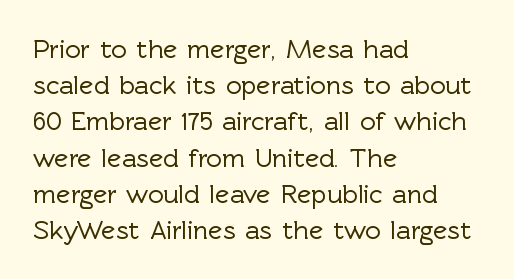
A normal amount of white space separates one row of letters from the next. Rendered with straight, roman letterforms. Rule under the text: the space is simply empty. Glyph-to-glyph distance matches everyday printed text. Horizontal alignment here is leftward, the default for most running prose.
